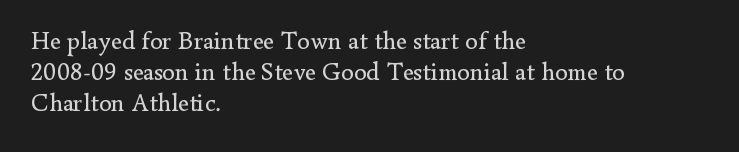
A light-to-regular cut is what we see here. Clear beneath every line of the passage. Vertical strokes here are truly vertical. The passage shown has conventional tracking throughout. Leftover space on each line is placed entirely after the last word.
